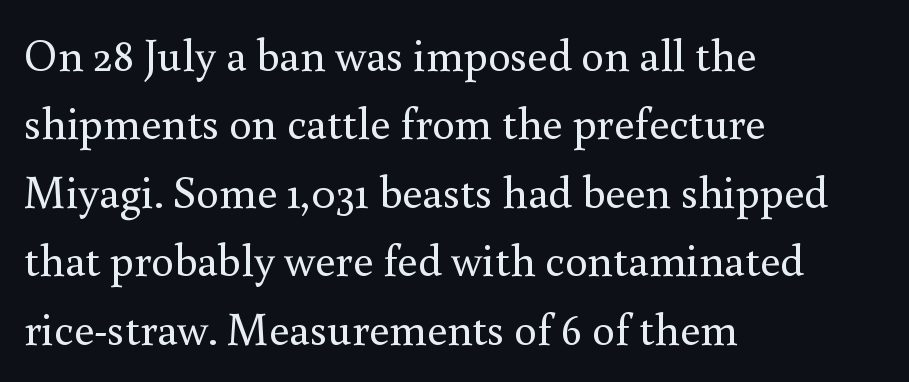
The zone under the glyphs is completely vacant. No heavy texture on the line: the type isn't bold. How are the letters spaced? Ordinarily, with no added tracking. Quick note: not italic, upright. These lines are rendered in a variable-pitch font.
